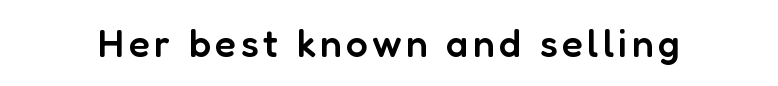
Serif or sans? Sans — the stroke terminals are bare. Slightly chunky letters — semibold, I'd say, not full bold. Varying glyph widths throughout — classic text-font behaviour. Has an underline been added? It has not. This sample uses an upright cut, with every glyph sitting square on the baseline.
